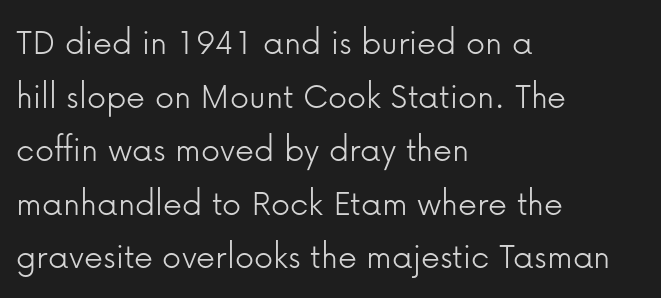
{"serif": "no", "italic": "no", "bold": "no", "weight": "light", "width": "normal", "stroke_contrast": "low", "x_height": "medium", "monospaced": "no", "underline": "no", "align": "left", "line_spacing": "normal", "line_spacing_ratio": 1.41, "letter_spacing": "normal", "letter_spacing_em": 0.0, "glyph_px": 38}
